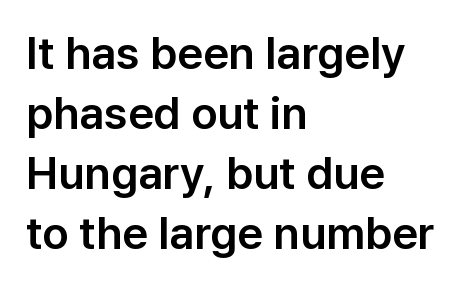
Q: Is the text italic (slanted)? A: No, it is upright.
Q: Is the typeface a serif or a sans-serif typeface? A: Sans-serif.
Q: Is the text underlined? A: No.
Q: How is the paragraph aligned? A: Left-aligned.
Q: Is the spacing between letters normal or unusually wide? A: Normal.
Q: Is the spacing between lines tight, normal or loose? A: Normal.
Q: Width (condensed, normal, or wide)? A: Normal.
Q: Stroke contrast? A: Low.
Q: x-height? A: Medium.
Q: Monospaced? A: No.
